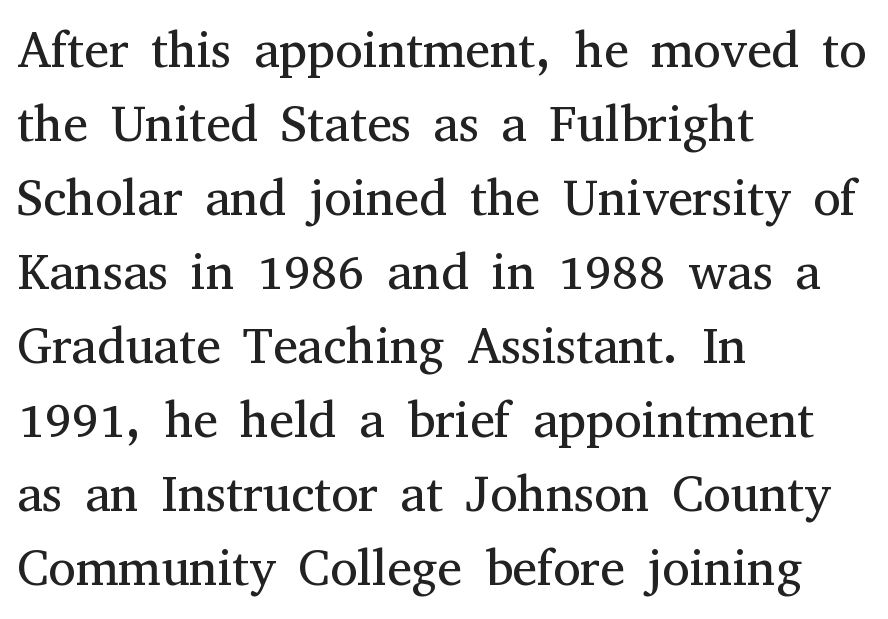
{"serif": "yes", "italic": "no", "bold": "no", "weight": "regular", "width": "normal", "stroke_contrast": "medium", "x_height": "medium", "monospaced": "no", "underline": "no", "align": "left", "line_spacing": "normal", "line_spacing_ratio": 1.48, "letter_spacing": "normal", "letter_spacing_em": 0.0, "glyph_px": 50}
